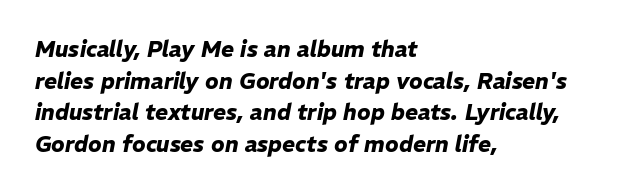
{"italic": "yes", "lean": "right", "slant_degrees": 11, "bold": "yes", "underline": "no", "align": "left", "line_spacing": "normal", "line_spacing_ratio": 1.44, "letter_spacing": "normal", "letter_spacing_em": 0.0, "glyph_px": 22}
